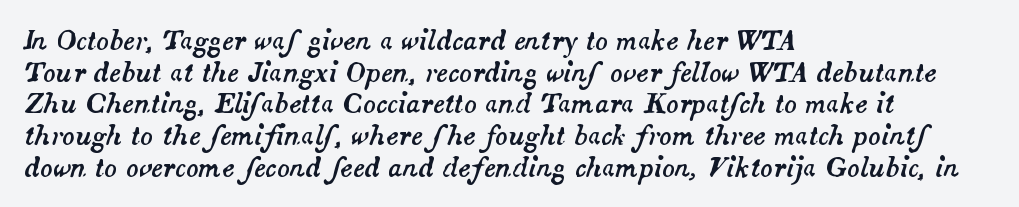
The image shows 26 px text type, italic (leaning right); set left-aligned, line spacing 1.22x, normal letter spacing, not underlined.
